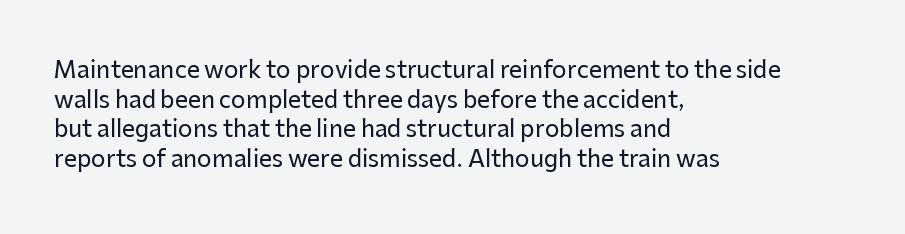
The image shows 23 px text type, upright; set left-aligned, normal line spacing (1.29x), normal letter spacing, not underlined.
